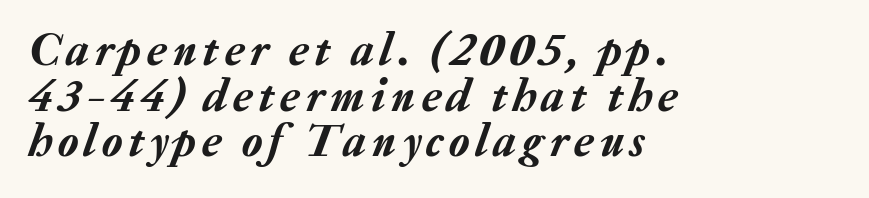
Q: Is the text italic (slanted)? A: Yes, it leans right by about 20 degrees.
Q: Is the text underlined? A: No.
Q: How is the paragraph aligned? A: Left-aligned.
Q: Is the spacing between lines tight, normal or loose? A: Tight.
Q: Width (condensed, normal, or wide)? A: Normal.
Q: Stroke contrast? A: Low.
Q: x-height? A: Medium.
Q: Monospaced? A: No.
